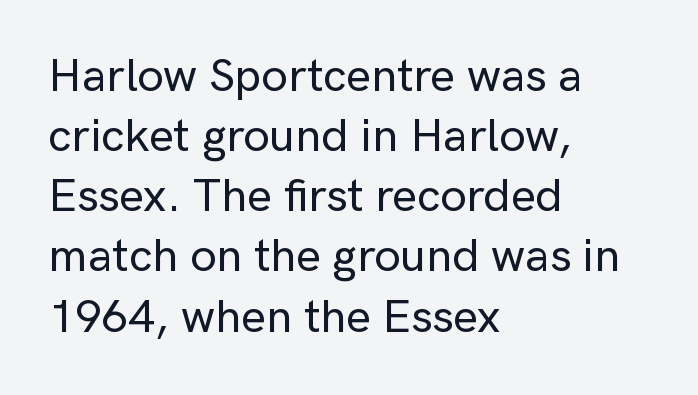
Posture: vertical. These lines are rendered in a variable-pitch font. Type style note: lacks serifs. The passage shown has conventional tracking throughout. Bare-footed words on every line.
